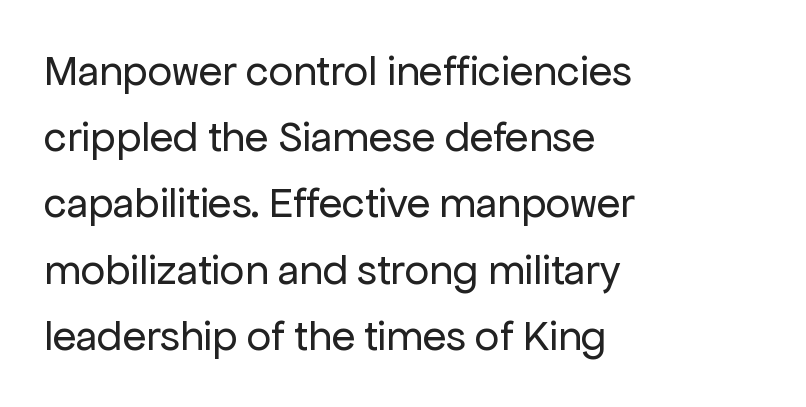
Varying glyph widths throughout — classic text-font behaviour. Short and long lines alike share a common starting point at left. Nope, not italic — everything's standing straight. Serifs: no, the terminals of the letterforms are clean. Vertically, the passage feels balanced, rows spaced as you'd expect. The area under the type is left untouched.
